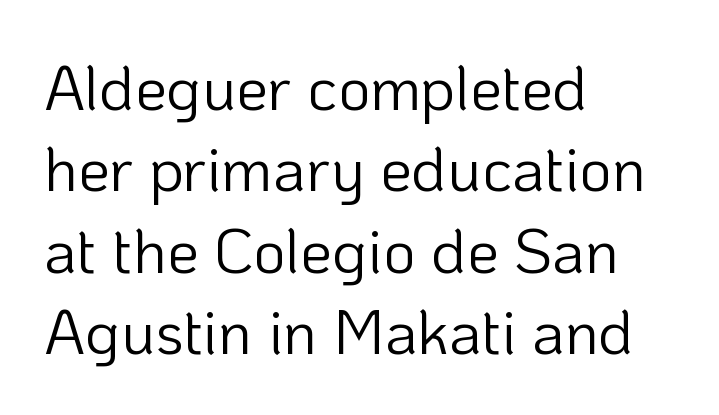
The glyphs in this specimen are sans serif. This sample has the flowing, uneven cadence of proportional lettering. Tall strokes in this sample are plumb rather than angled. The space between consecutive lines is moderate. Line starts are locked; line ends wander. Underline: absent.
